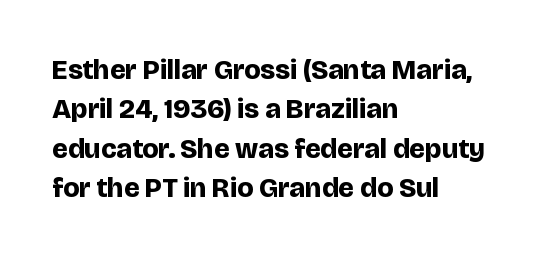
{"serif": "no", "italic": "no", "bold": "yes", "weight": "bold", "width": "normal", "stroke_contrast": "low", "x_height": "large", "monospaced": "no", "underline": "no", "align": "left", "line_spacing": "normal", "line_spacing_ratio": 1.41, "letter_spacing": "normal", "letter_spacing_em": 0.0, "glyph_px": 28}
